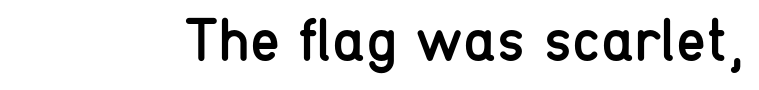
The image shows 61 px regular-weight, condensed sans-serif type, upright; set normal letter spacing, not underlined; low stroke contrast and a medium x-height.
